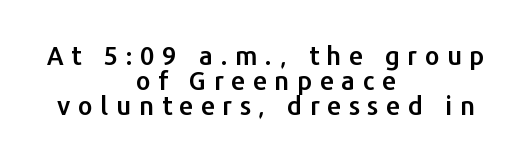
Q: Is the text italic (slanted)? A: No, it is upright.
Q: Is the text underlined? A: No.
Q: How is the paragraph aligned? A: Centered.
Q: Is the spacing between letters normal or unusually wide? A: Unusually wide.
Q: Is the spacing between lines tight, normal or loose? A: Tight.
